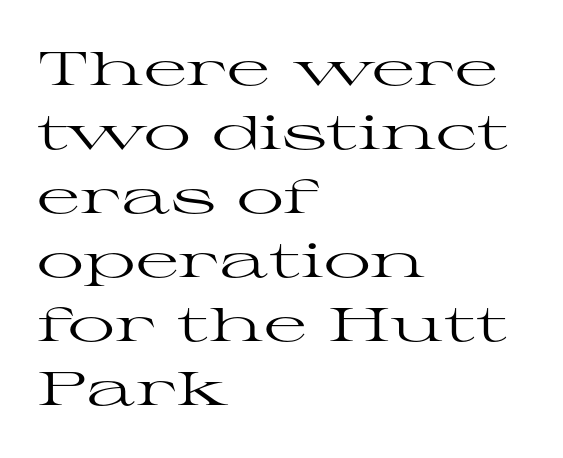
The characters display serif detailing at their extremities. Inter-character spacing is left at the font's built-in metrics. Weight: regular or lighter. Clear beneath every line of the passage. This is roman type, the default non-slanted kind.
